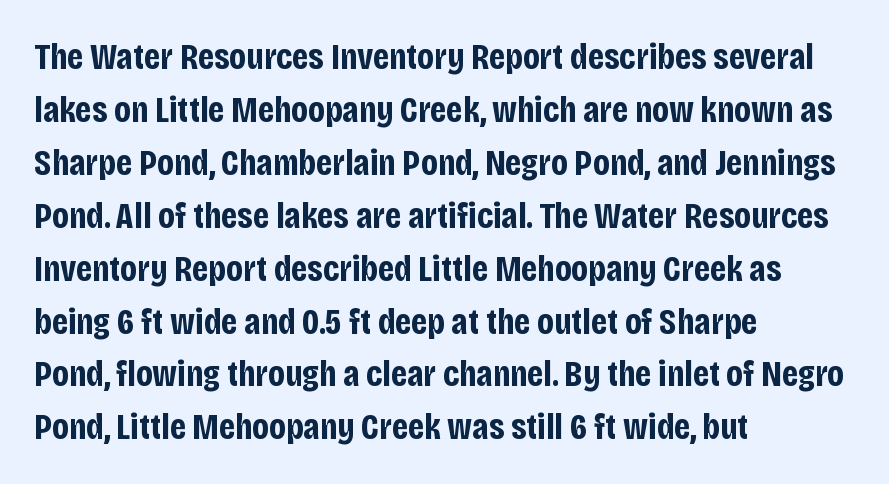
The image shows 37 px bold, condensed sans-serif type, upright; set left-aligned, normal line spacing (1.43x), normal letter spacing, not underlined; low stroke contrast and a large x-height.
